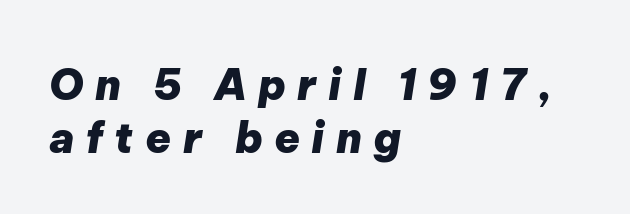
{"italic": "yes", "lean": "right", "slant_degrees": 9, "bold": "yes", "weight": "heavy", "width": "normal", "stroke_contrast": "low", "x_height": "medium", "monospaced": "no", "underline": "no", "align": "left", "line_spacing": "normal", "line_spacing_ratio": 1.26, "letter_spacing": "wide", "letter_spacing_em": 0.27, "glyph_px": 42}
